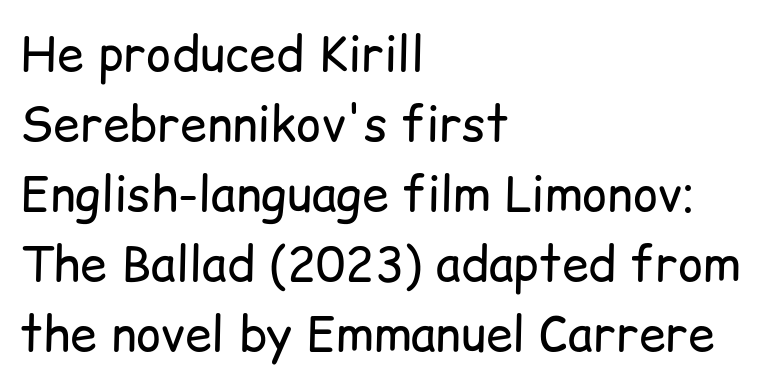
Q: Is the text bold? A: No.
Q: Is the text italic (slanted)? A: No, it is upright.
Q: Is the typeface a serif or a sans-serif typeface? A: Sans-serif.
Q: Is the text underlined? A: No.
Q: How is the paragraph aligned? A: Left-aligned.
Q: Is the spacing between letters normal or unusually wide? A: Normal.
Q: Is the spacing between lines tight, normal or loose? A: Normal.
Q: Width (condensed, normal, or wide)? A: Normal.
Q: Stroke contrast? A: Low.
Q: x-height? A: Medium.
Q: Monospaced? A: No.
